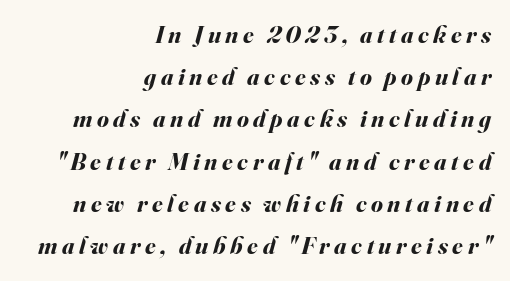
Q: Is the text bold? A: Yes.
Q: Is the text italic (slanted)? A: Yes, it leans right by about 16 degrees.
Q: Is the text underlined? A: No.
Q: How is the paragraph aligned? A: Right-aligned.
